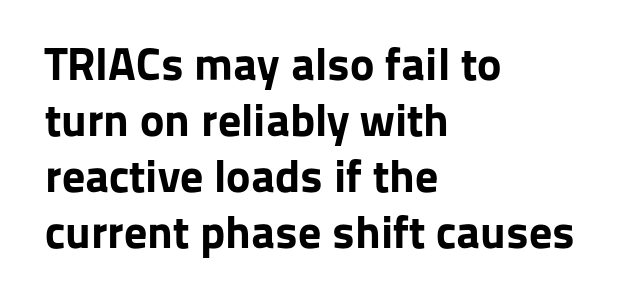
Q: Is the text bold? A: Yes.
Q: Is the text italic (slanted)? A: No, it is upright.
Q: Is the typeface a serif or a sans-serif typeface? A: Sans-serif.
Q: Is the text underlined? A: No.
Q: How is the paragraph aligned? A: Left-aligned.
Q: Is the spacing between letters normal or unusually wide? A: Normal.
Q: Width (condensed, normal, or wide)? A: Normal.
Q: Stroke contrast? A: Low.
Q: x-height? A: Medium.
Q: Monospaced? A: No.
